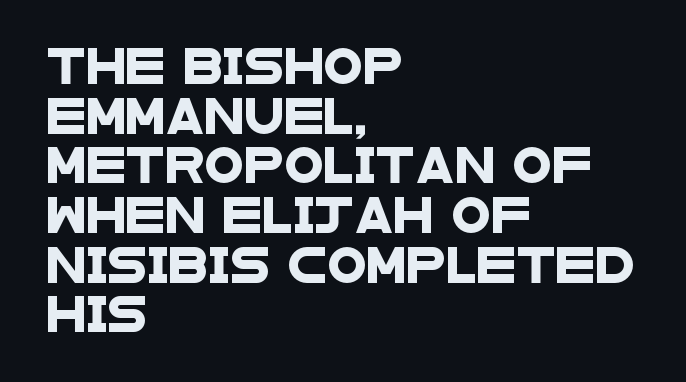
Q: Is the typeface a serif or a sans-serif typeface? A: Sans-serif.
Q: Is the text underlined? A: No.
Q: How is the paragraph aligned? A: Left-aligned.
Q: Is the spacing between letters normal or unusually wide? A: Normal.
Q: Is the spacing between lines tight, normal or loose? A: Normal.
Q: Width (condensed, normal, or wide)? A: Wide.
Q: Stroke contrast? A: Low.
Q: x-height? A: Large.
Q: Monospaced? A: No.
